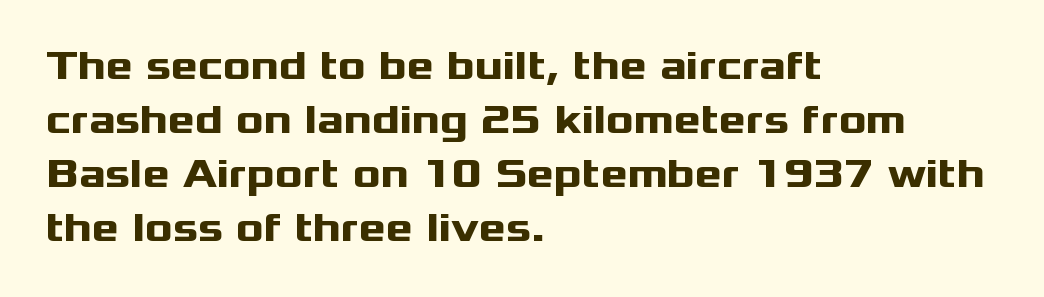
Q: Is the text bold? A: Yes.
Q: Is the text italic (slanted)? A: No, it is upright.
Q: Is the typeface a serif or a sans-serif typeface? A: Sans-serif.
Q: Is the text underlined? A: No.
Q: How is the paragraph aligned? A: Left-aligned.
Q: Is the spacing between letters normal or unusually wide? A: Normal.
Q: Is the spacing between lines tight, normal or loose? A: Normal.
Q: Width (condensed, normal, or wide)? A: Wide.
Q: Stroke contrast? A: Medium.
Q: x-height? A: Medium.
Q: Monospaced? A: No.
